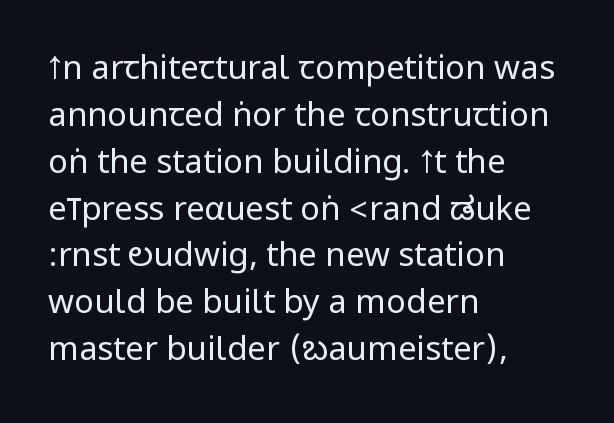
{"serif": "no", "italic": "no", "bold": "no", "weight": "regular", "width": "condensed", "stroke_contrast": "low", "underline": "no", "align": "left", "line_spacing": "normal", "line_spacing_ratio": 1.42, "letter_spacing": "normal", "letter_spacing_em": 0.0, "glyph_px": 33}
